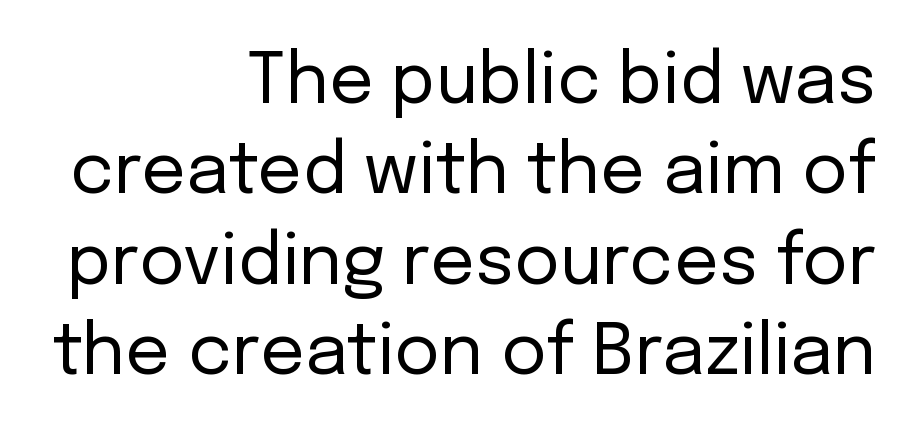
Underlining? Definitely not there. The specimen reads as upright at a glance. The letters sit at their default tracking, neither squeezed nor spread. Is there much room between lines? A standard amount, neither cramped nor airy. Is this a heavy cut? Hardly; it is regular or lighter. The lines are quadded right.
